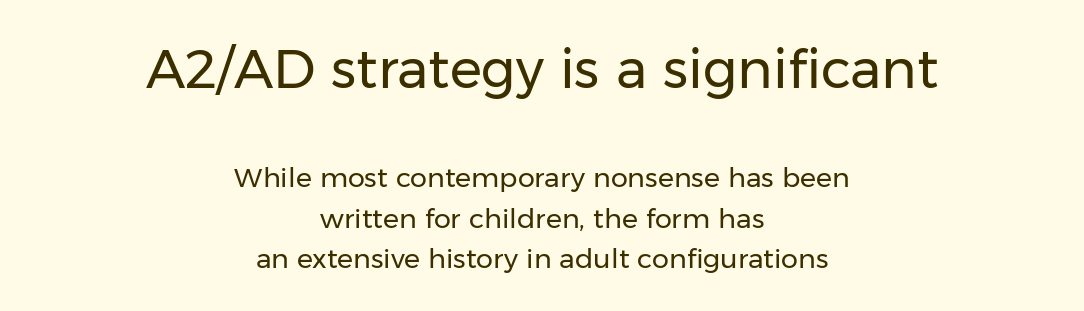
The more generous point size was reserved for the upper chunk. Spacing verdict: proportional, widths tailored to each character. Bold? No — there's no thickening of the strokes. The paragraph has two soft edges and a firm central axis.
